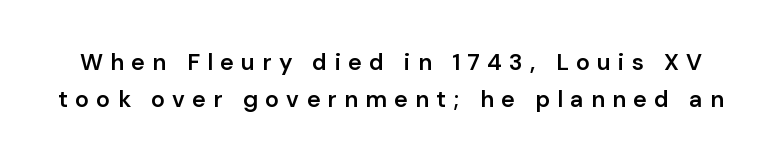
The image shows 23 px text type, upright; set normal line spacing (1.61x), unusually wide letter spacing (+0.32 em), not underlined.
